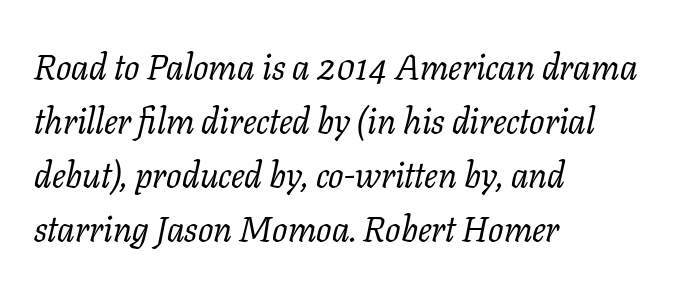
Q: Is the text bold? A: No.
Q: Is the text italic (slanted)? A: Yes, it leans right by about 11 degrees.
Q: Is the typeface a serif or a sans-serif typeface? A: Serif.
Q: Is the text underlined? A: No.
Q: How is the paragraph aligned? A: Left-aligned.
Q: Is the spacing between letters normal or unusually wide? A: Normal.
Q: Is the spacing between lines tight, normal or loose? A: Normal.
Q: Width (condensed, normal, or wide)? A: Normal.
Q: Stroke contrast? A: Low.
Q: x-height? A: Medium.
Q: Monospaced? A: No.
